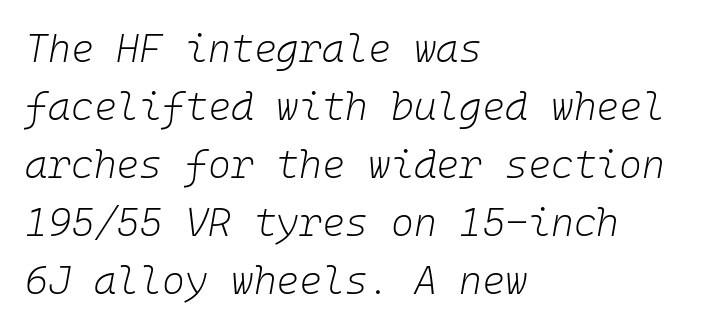
Q: Is the text bold? A: No.
Q: Is the text italic (slanted)? A: Yes, it leans right by about 10 degrees.
Q: Is the text underlined? A: No.
Q: How is the paragraph aligned? A: Left-aligned.
Q: Is the spacing between letters normal or unusually wide? A: Normal.
Q: Is the spacing between lines tight, normal or loose? A: Normal.
Q: Width (condensed, normal, or wide)? A: Normal.
Q: Stroke contrast? A: Low.
Q: x-height? A: Medium.
Q: Monospaced? A: Yes.
